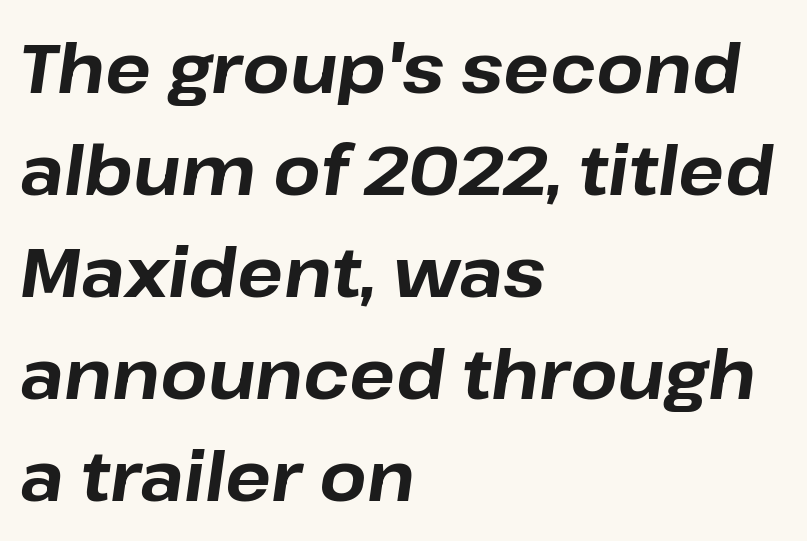
The passage shown leans; its letterforms are oblique. Descenders hang freely into open space. Spacing between characters is what you'd get straight out of the box. The passage shown is typed in a proportional face where columns would drift. The font is running at its bold setting.
